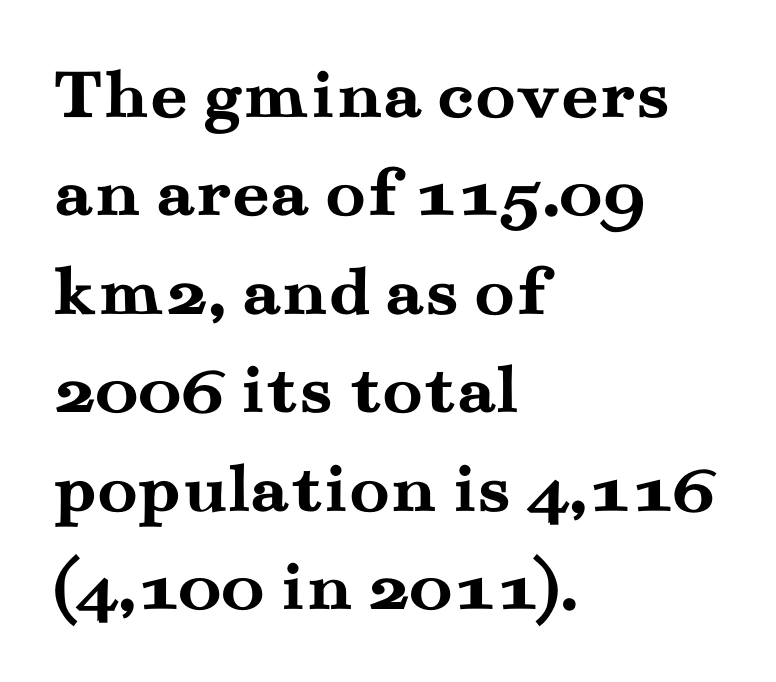
Horizontal alignment here is leftward, the default for most running prose. The rendering uses a bold face; every stroke is thick and dark. The glyphs are unaccompanied by any horizontal stroke below them. Inter-character spacing is left at the font's built-in metrics. Reading down the column, the eye jumps a familiar distance to each next line. The typeface chosen for these lines features serifs.
